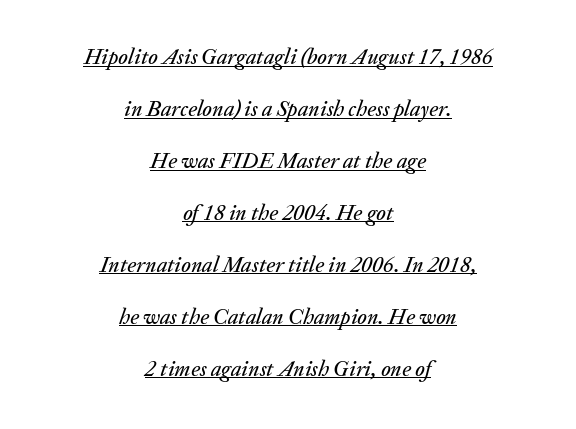
Q: Is the text italic (slanted)? A: Yes, it leans right by about 20 degrees.
Q: Is the text underlined? A: Yes.
Q: How is the paragraph aligned? A: Centered.
Q: Is the spacing between letters normal or unusually wide? A: Normal.
Q: Is the spacing between lines tight, normal or loose? A: Loose.
